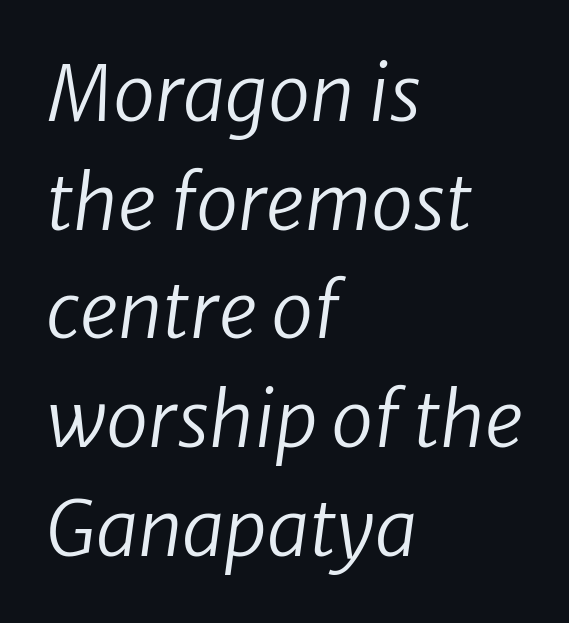
The image shows 76 px regular-weight type, italic (leaning right); set left-aligned, normal line spacing (1.43x), normal letter spacing, not underlined; low stroke contrast and a medium x-height.
